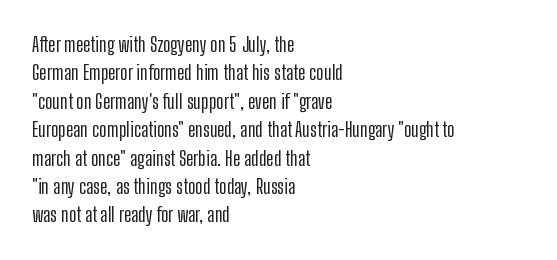
The image shows 20 px text type, upright; set left-aligned, normal line spacing (1.42x), normal letter spacing, not underlined.
